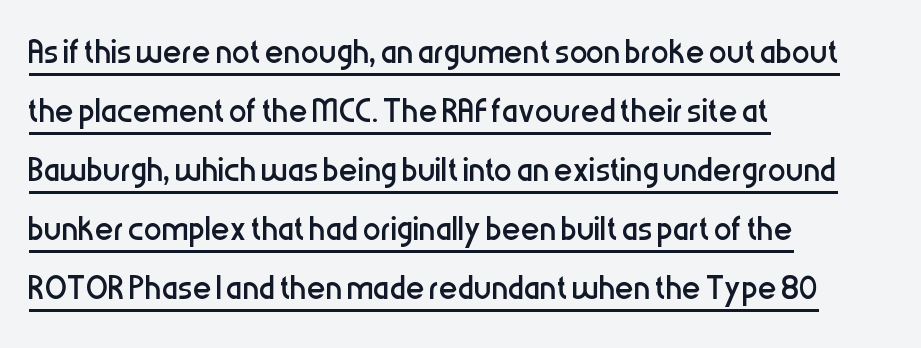
Q: Is the text bold? A: No.
Q: Is the text italic (slanted)? A: No, it is upright.
Q: Is the typeface a serif or a sans-serif typeface? A: Sans-serif.
Q: Is the text underlined? A: Yes.
Q: How is the paragraph aligned? A: Left-aligned.
Q: Is the spacing between letters normal or unusually wide? A: Normal.
Q: Is the spacing between lines tight, normal or loose? A: Normal.
Q: Width (condensed, normal, or wide)? A: Condensed.
Q: Stroke contrast? A: Low.
Q: x-height? A: Medium.
Q: Monospaced? A: No.
